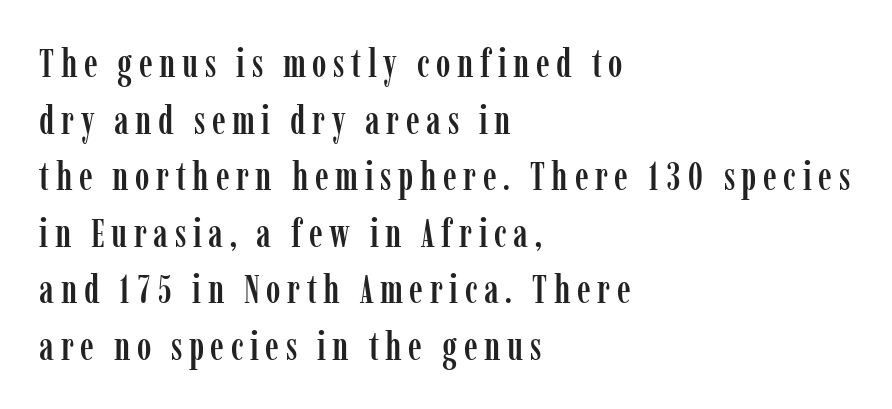
The image shows 39 px condensed serif type, upright; set left-aligned, normal line spacing (1.45x), not underlined; low stroke contrast and a medium x-height.
